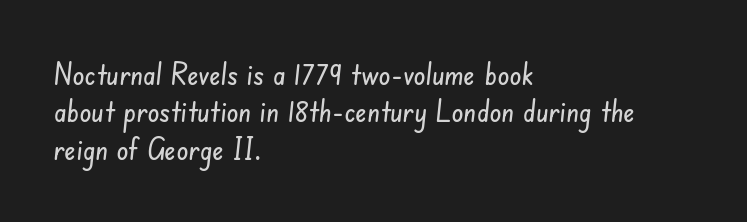
The image shows 30 px condensed sans-serif type; set left-aligned, normal line spacing (1.25x), normal letter spacing, not underlined; low stroke contrast and a small x-height.
